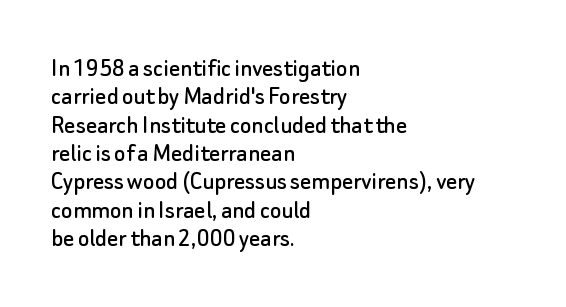
{"italic": "no", "underline": "no", "align": "left", "line_spacing": "tight", "line_spacing_ratio": 1.05, "letter_spacing": "normal", "letter_spacing_em": 0.0, "glyph_px": 27}
